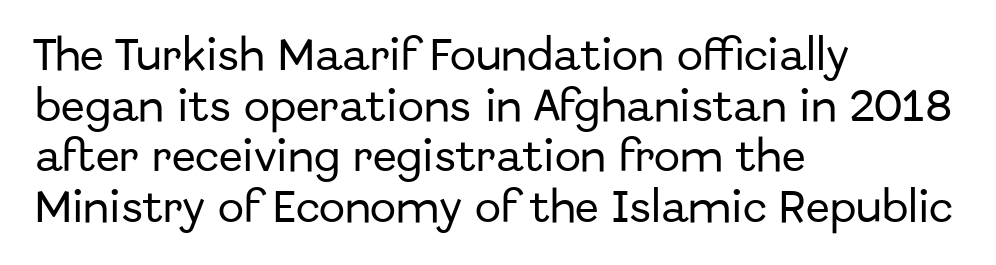
Q: Is the text italic (slanted)? A: No, it is upright.
Q: Is the typeface a serif or a sans-serif typeface? A: Sans-serif.
Q: Is the text underlined? A: No.
Q: How is the paragraph aligned? A: Left-aligned.
Q: Is the spacing between letters normal or unusually wide? A: Normal.
Q: Is the spacing between lines tight, normal or loose? A: Normal.
Q: Width (condensed, normal, or wide)? A: Normal.
Q: Stroke contrast? A: Low.
Q: x-height? A: Medium.
Q: Monospaced? A: No.
